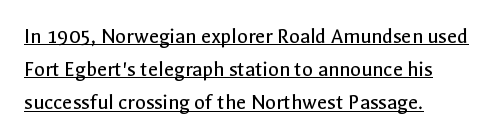
Regarding leading, the lines here are spaced in the standard way. The passage shown has conventional tracking throughout. It's the straight-up-and-down kind of type. The face looks like a standard text weight, possibly lighter.
